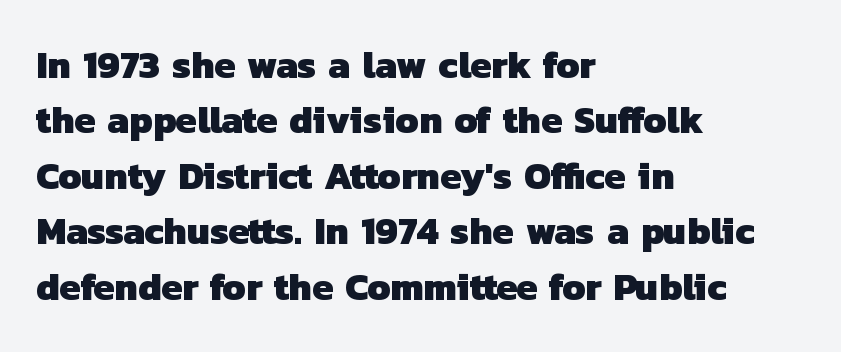
{"serif": "no", "bold": "yes", "weight": "heavy", "width": "normal", "stroke_contrast": "low", "x_height": "medium", "monospaced": "no", "underline": "no", "align": "left", "line_spacing": "normal", "line_spacing_ratio": 1.46, "letter_spacing": "normal", "letter_spacing_em": 0.0, "glyph_px": 38}
